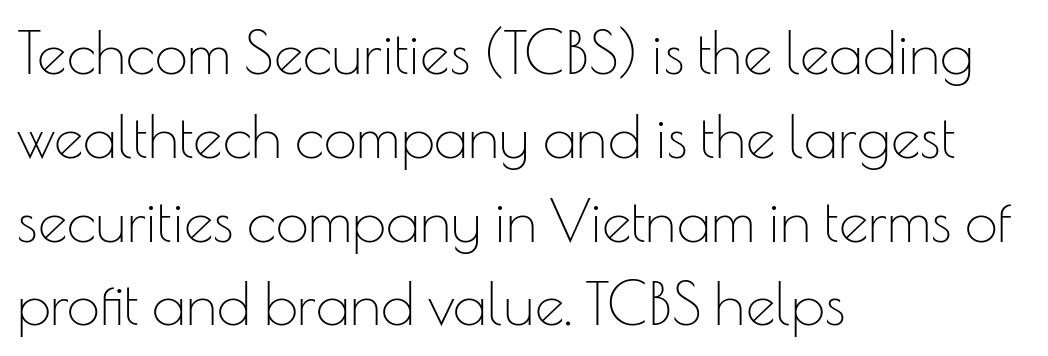
{"serif": "no", "italic": "no", "bold": "no", "weight": "thin", "width": "normal", "stroke_contrast": "low", "x_height": "small", "monospaced": "no", "underline": "no", "align": "left", "line_spacing": "normal", "line_spacing_ratio": 1.42, "letter_spacing": "normal", "letter_spacing_em": 0.0, "glyph_px": 59}
